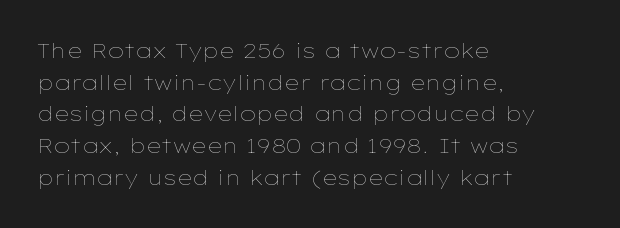
Style check: upright. Leftover space on each line is placed entirely after the last word. The rows are spaced the way most documents space them. The font is comparable to plain body text, perhaps lighter. Honestly, there is no underline to notice here at all. Nobody touched the tracking dial on this one.
